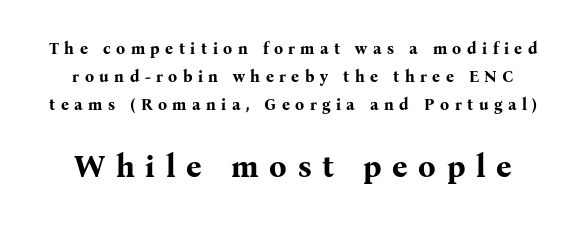
Font category for this specimen: serif. Rendered with straight, roman letterforms. Words float on clear page, feet unadorned. Letter spacing: wide. Reading top to bottom, the characters get bigger at the block break. Weight: bold.
